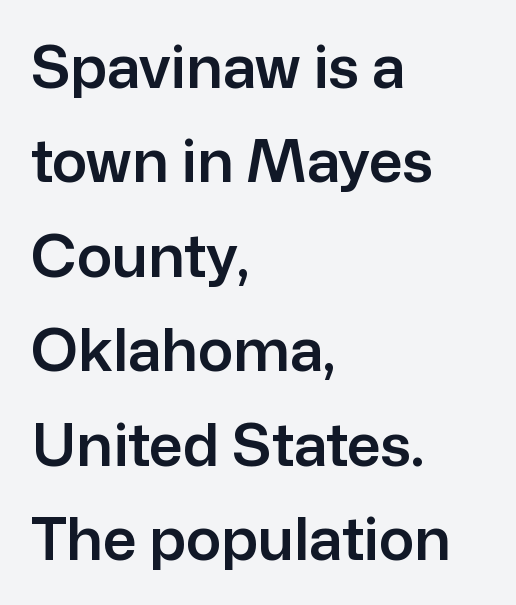
{"serif": "no", "italic": "no", "width": "normal", "stroke_contrast": "low", "x_height": "medium", "monospaced": "no", "underline": "no", "align": "left", "line_spacing": "normal", "line_spacing_ratio": 1.6, "letter_spacing": "normal", "letter_spacing_em": 0.0, "glyph_px": 59}
